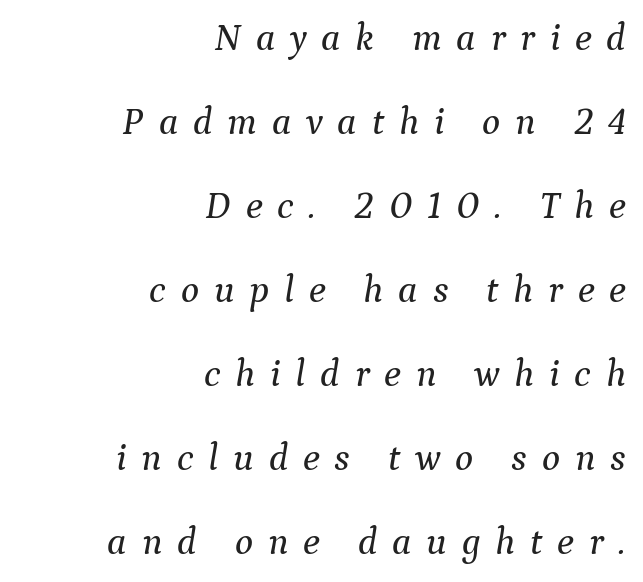
These lines are rendered in a variable-pitch font. When letters slant like this, we call the style italic. The characters display serif detailing at their extremities. A flush-right, rag-left setting is used for this passage. This block would shrink considerably if given ordinary leading; it's expanded now.
